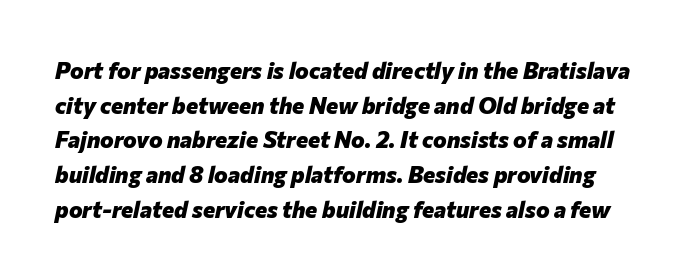
The image shows 23 px bold type, italic (leaning right); set normal line spacing (1.51x), normal letter spacing, not underlined.
